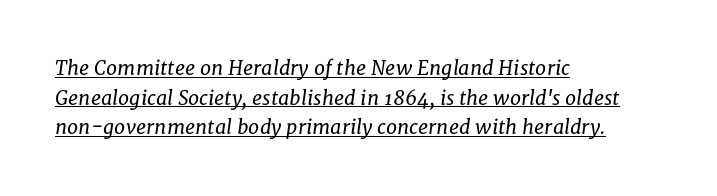
Honestly, the underline is the first thing you notice here. Weight: not bold — regular or lighter. Students, observe: this is what conventionally led text looks like. Notice how the stems are inclined rather than vertical — that's the hallmark of italics. The paragraph has a hard left edge and a soft right edge.
